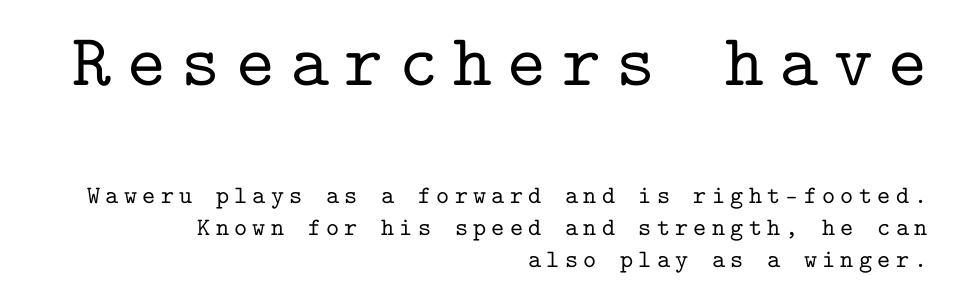
{"serif": "yes", "italic": "no", "width": "normal", "stroke_contrast": "low", "x_height": "medium", "monospaced": "yes", "underline": "no", "align": "right", "line_spacing": "normal", "line_spacing_ratio": 1.27, "letter_spacing": "wide", "letter_spacing_em": 0.21, "larger_block": "first", "size_ratio": 2.96, "glyph_px": 74}
